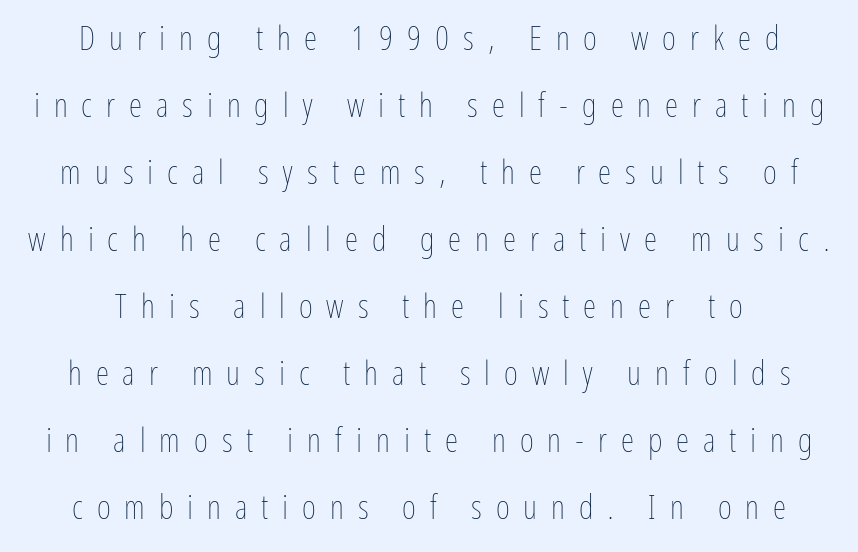
The words here are not underlined. This sample uses expanded letter spacing, leaving extra air between glyphs. The passage shown stacks its lines with a broad gap. Nothing heavy about these letters — not bold at all.
